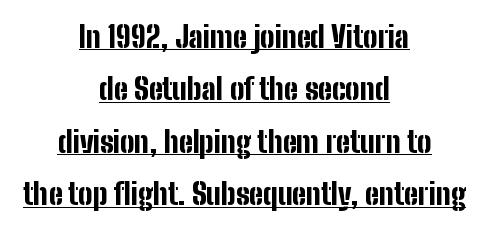
Q: Is the text bold? A: Yes.
Q: Is the text italic (slanted)? A: No, it is upright.
Q: Is the typeface a serif or a sans-serif typeface? A: Sans-serif.
Q: Is the text underlined? A: Yes.
Q: How is the paragraph aligned? A: Centered.
Q: Is the spacing between letters normal or unusually wide? A: Normal.
Q: Width (condensed, normal, or wide)? A: Condensed.
Q: Stroke contrast? A: Low.
Q: x-height? A: Medium.
Q: Monospaced? A: No.
